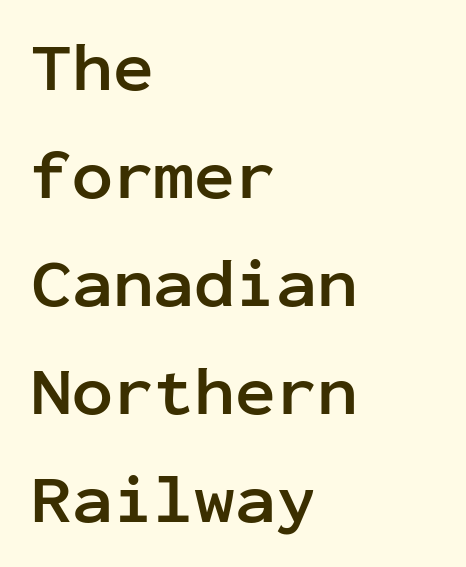
Line beginnings align vertically; line endings do not. The typeface chosen for these lines omits serifs. The string is rendered with underlining switched off. The lettering stays uniformly vertical, giving the passage a roman look. This sample has the even, mechanical cadence of fixed-width lettering.
